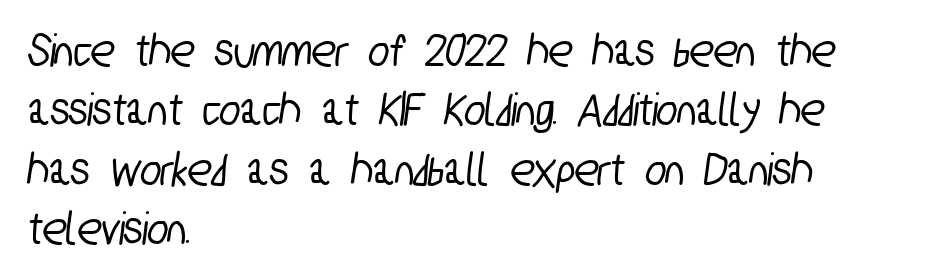
The image shows 49 px condensed sans-serif type; set left-aligned, line spacing 1.21x, normal letter spacing, not underlined; low stroke contrast and a medium x-height.
